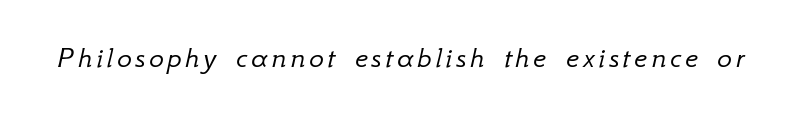
The image shows 31 px light type, italic (leaning right); set not underlined; low stroke contrast and a small x-height.
